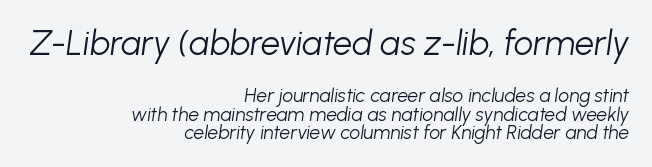
Q: Is the text bold? A: No.
Q: Is the text italic (slanted)? A: Yes, it leans right by about 8 degrees.
Q: Is the text underlined? A: No.
Q: How is the paragraph aligned? A: Right-aligned.
Q: Is the spacing between letters normal or unusually wide? A: Normal.
Q: Is the spacing between lines tight, normal or loose? A: Tight.
Q: Which block of text is set in a larger size, the first (top) or the second (bottom)? A: The first (top) one.
Q: Width (condensed, normal, or wide)? A: Normal.
Q: Stroke contrast? A: Low.
Q: x-height? A: Medium.
Q: Monospaced? A: No.
